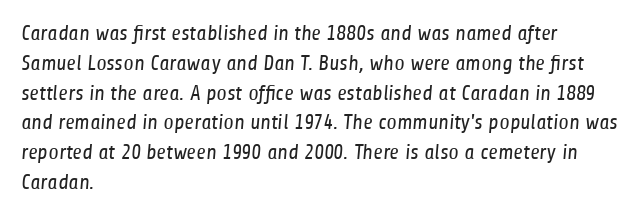
{"bold": "no", "underline": "no", "align": "left", "line_spacing": "normal", "line_spacing_ratio": 1.42, "letter_spacing": "normal", "letter_spacing_em": 0.0, "glyph_px": 21}
